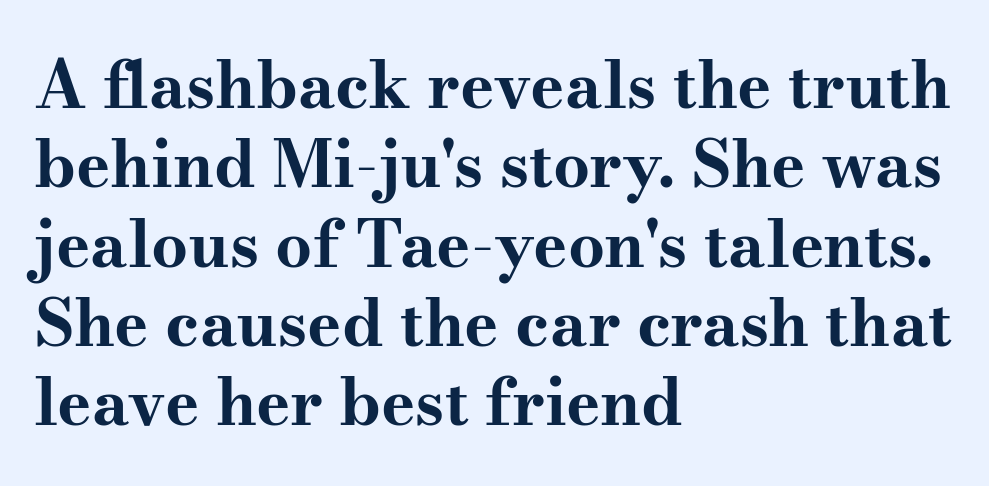
The image shows 65 px bold, wide serif type, upright; set left-aligned, line spacing 1.22x, normal letter spacing, not underlined; medium stroke contrast and a small x-height.
